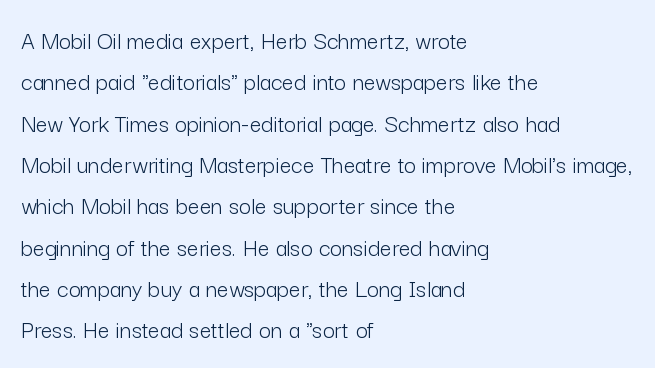
Each stroke keeps to a modest, everyday thickness or less. Whoever set this chose a conventional vertical rhythm. Caption: multi-line text, flush left, ragged right. Underlining? Definitely not there.
